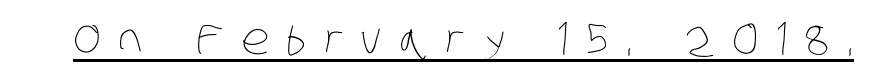
Q: Is the text bold? A: No.
Q: Is the text underlined? A: Yes.
Q: Is the spacing between letters normal or unusually wide? A: Unusually wide.
Q: Width (condensed, normal, or wide)? A: Condensed.
Q: Stroke contrast? A: Low.
Q: x-height? A: Large.
Q: Monospaced? A: No.
